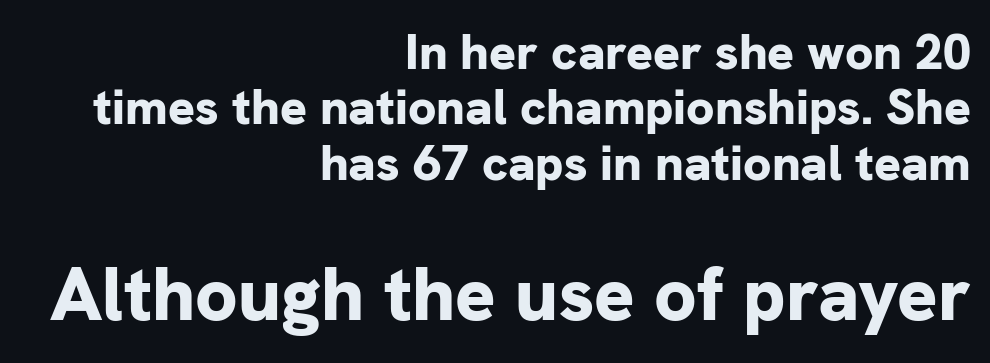
Q: Is the text bold? A: Yes.
Q: Is the text italic (slanted)? A: No, it is upright.
Q: Is the typeface a serif or a sans-serif typeface? A: Sans-serif.
Q: Is the text underlined? A: No.
Q: How is the paragraph aligned? A: Right-aligned.
Q: Is the spacing between letters normal or unusually wide? A: Normal.
Q: Is the spacing between lines tight, normal or loose? A: Tight.
Q: Which block of text is set in a larger size, the first (top) or the second (bottom)? A: The second (bottom) one.
Q: Width (condensed, normal, or wide)? A: Normal.
Q: Stroke contrast? A: Low.
Q: x-height? A: Medium.
Q: Monospaced? A: No.
